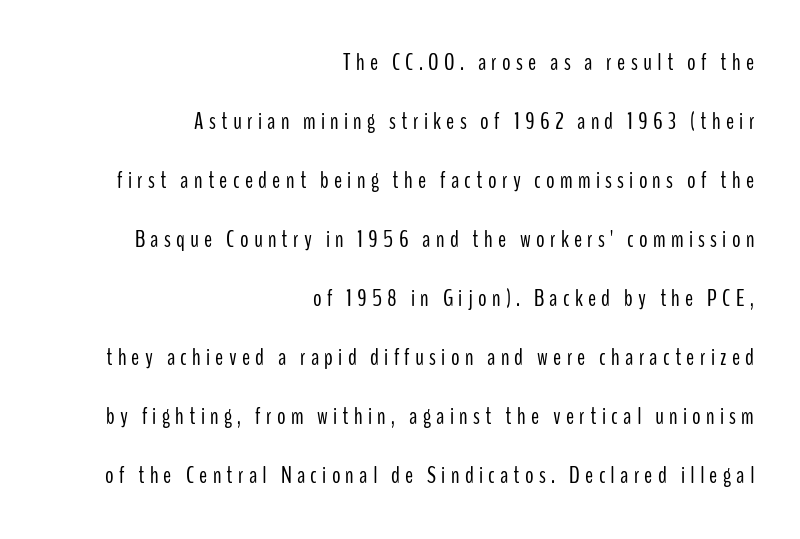
Q: Is the text bold? A: No.
Q: Is the text italic (slanted)? A: No, it is upright.
Q: Is the text underlined? A: No.
Q: How is the paragraph aligned? A: Right-aligned.
Q: Is the spacing between letters normal or unusually wide? A: Unusually wide.
Q: Is the spacing between lines tight, normal or loose? A: Loose.
